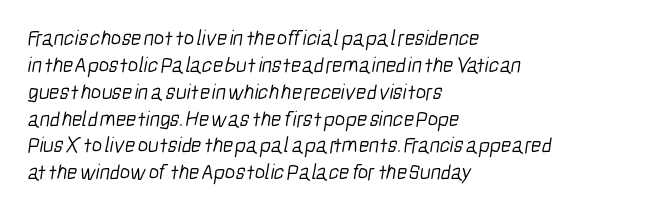
Q: Is the text bold? A: No.
Q: Is the text underlined? A: No.
Q: How is the paragraph aligned? A: Left-aligned.
Q: Is the spacing between letters normal or unusually wide? A: Normal.
